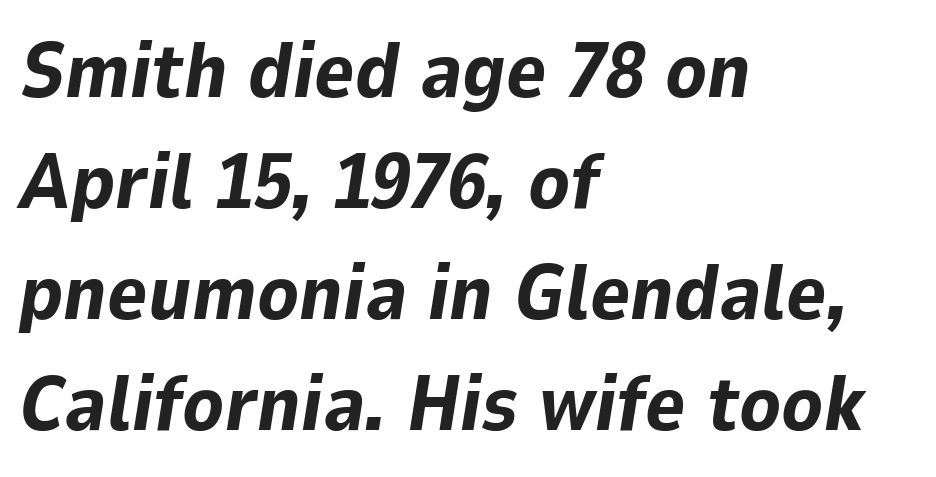
{"italic": "yes", "lean": "right", "slant_degrees": 9, "bold": "yes", "weight": "bold", "width": "normal", "stroke_contrast": "low", "x_height": "medium", "monospaced": "no", "underline": "no", "align": "left", "line_spacing": "normal", "line_spacing_ratio": 1.44, "letter_spacing": "normal", "letter_spacing_em": 0.0, "glyph_px": 77}
